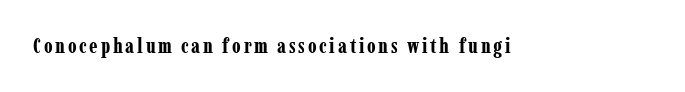
The image shows 21 px bold type, upright; set not underlined.
